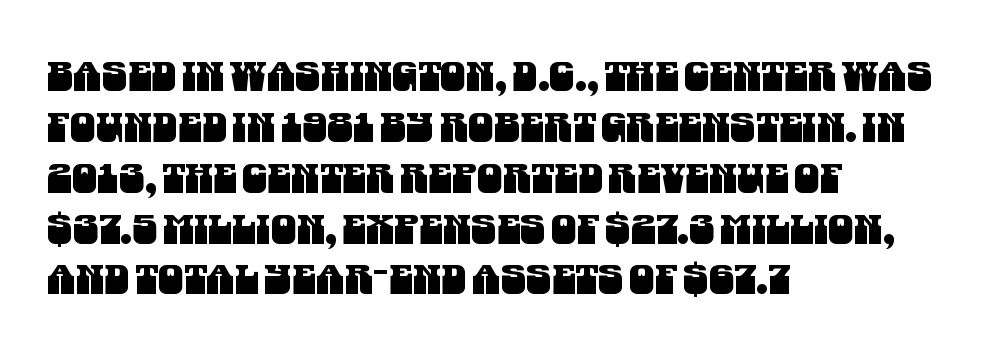
Is the letter spacing exaggerated? No — it looks like the ordinary default. This sample has the flowing, uneven cadence of proportional lettering. Does the copy run flush right? No — it runs flush left. This sample uses a sans-serif face. No word sits above an underline.
